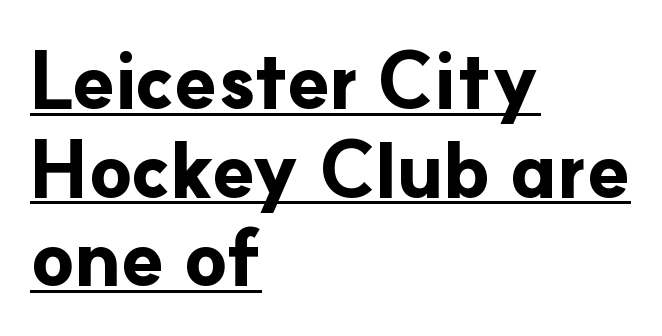
The lines in this sample share a left origin and differ only in where they stop. Short note: letters normally spaced. Italic: no, the glyphs are upright roman. These lines carry a lot of weight — the face is fully bold. Emphasis is given by a line drawn under the lettering. Regarding leading, the lines here are crowded together.
